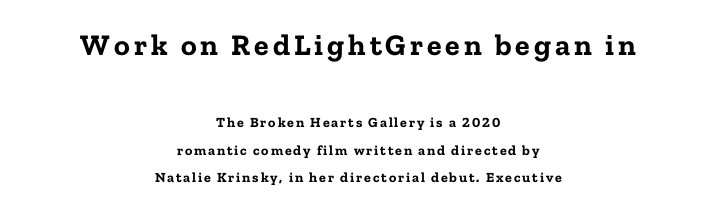
{"serif": "yes", "italic": "no", "bold": "yes", "weight": "bold", "width": "normal", "stroke_contrast": "low", "x_height": "medium", "monospaced": "no", "underline": "no", "align": "center", "line_spacing": "loose", "line_spacing_ratio": 1.99, "larger_block": "first", "size_ratio": 2.14, "glyph_px": 30}
